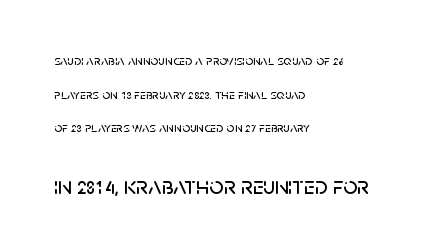
The image shows 25 px text type, upright; set left-aligned, loose line spacing (2.4x), normal letter spacing, not underlined; the second (bottom) block is 1.79x larger.
